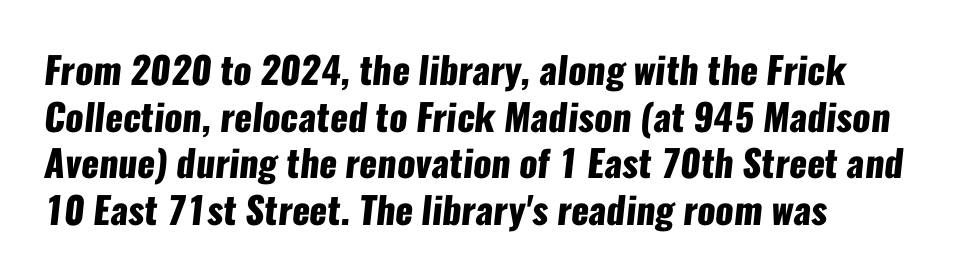
Q: Is the text bold? A: Yes.
Q: Is the typeface a serif or a sans-serif typeface? A: Sans-serif.
Q: Is the text underlined? A: No.
Q: Is the spacing between letters normal or unusually wide? A: Normal.
Q: Is the spacing between lines tight, normal or loose? A: Normal.
Q: Width (condensed, normal, or wide)? A: Condensed.
Q: Stroke contrast? A: Low.
Q: x-height? A: Medium.
Q: Monospaced? A: No.
